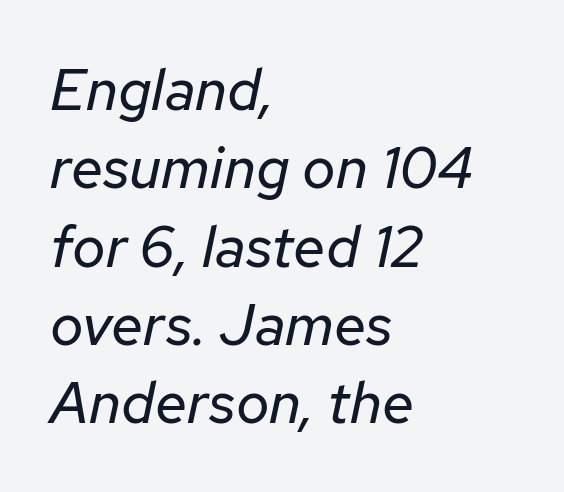
Q: Is the text bold? A: No.
Q: Is the text italic (slanted)? A: Yes, it leans right by about 12 degrees.
Q: Is the text underlined? A: No.
Q: How is the paragraph aligned? A: Left-aligned.
Q: Is the spacing between letters normal or unusually wide? A: Normal.
Q: Is the spacing between lines tight, normal or loose? A: Normal.
Q: Width (condensed, normal, or wide)? A: Normal.
Q: Stroke contrast? A: Low.
Q: x-height? A: Medium.
Q: Monospaced? A: No.
